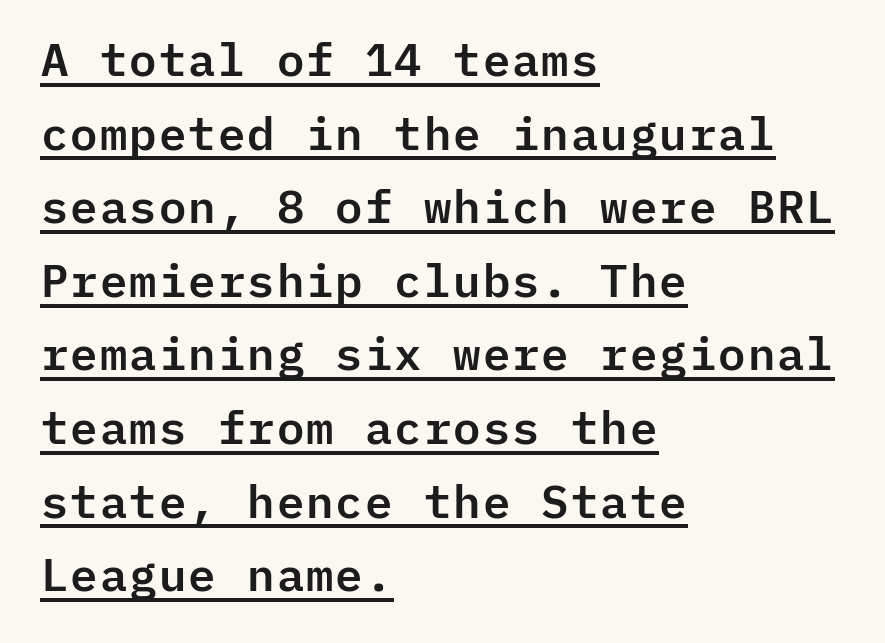
The space between consecutive lines is moderate. Caption: standard tracking, unaltered. Is this a fixed-width face? Yes — each glyph sits in an identical cell. The font family rendered here belongs to the sans-serif group. Italic? Not at all — the glyphs are vertical.
